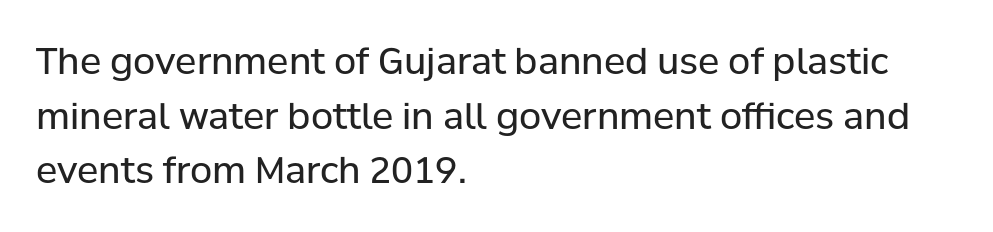
Q: Is the text bold? A: No.
Q: Is the text italic (slanted)? A: No, it is upright.
Q: Is the typeface a serif or a sans-serif typeface? A: Sans-serif.
Q: Is the text underlined? A: No.
Q: How is the paragraph aligned? A: Left-aligned.
Q: Is the spacing between letters normal or unusually wide? A: Normal.
Q: Is the spacing between lines tight, normal or loose? A: Normal.
Q: Width (condensed, normal, or wide)? A: Normal.
Q: Stroke contrast? A: Low.
Q: x-height? A: Medium.
Q: Monospaced? A: No.
